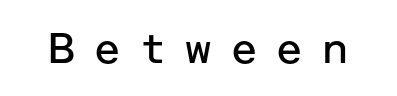
The image shows 43 px regular-weight sans-serif type, upright; set unusually wide letter spacing (+0.4 em), not underlined; low stroke contrast and a medium x-height.
